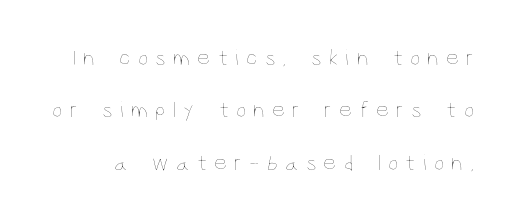
{"italic": "no", "bold": "no", "underline": "no", "line_spacing": "loose", "line_spacing_ratio": 2.28, "letter_spacing": "wide", "letter_spacing_em": 0.31, "glyph_px": 23}
